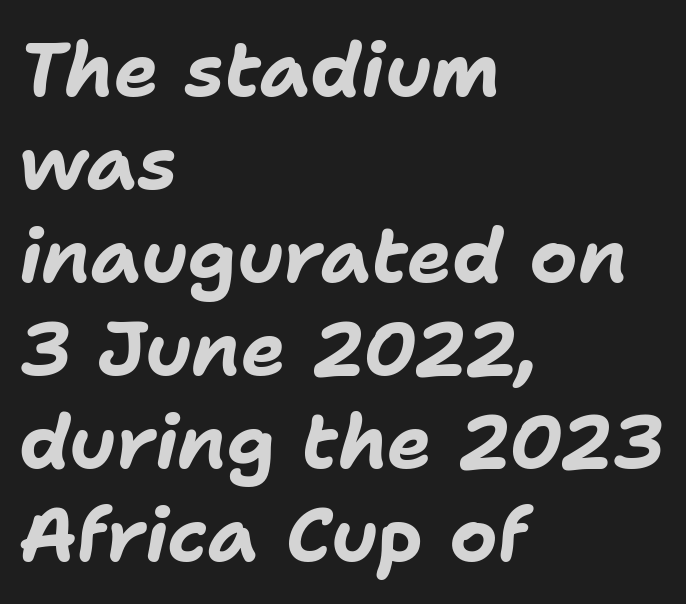
The image shows 75 px bold type, italic (leaning right); set left-aligned, line spacing 1.24x, normal letter spacing, not underlined; low stroke contrast and a medium x-height.
